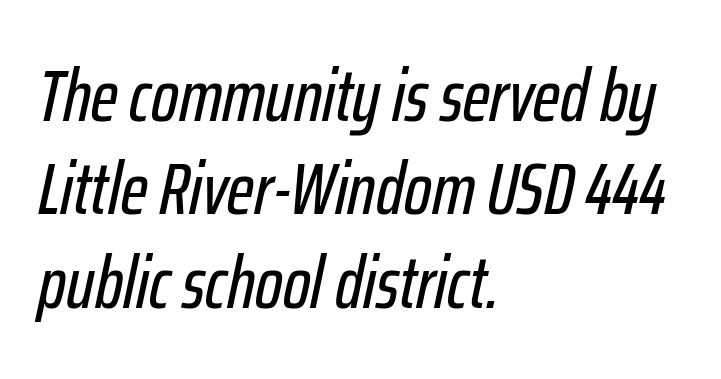
The image shows 73 px condensed type, italic (leaning right); set left-aligned, normal line spacing (1.28x), normal letter spacing, not underlined; low stroke contrast and a medium x-height.
